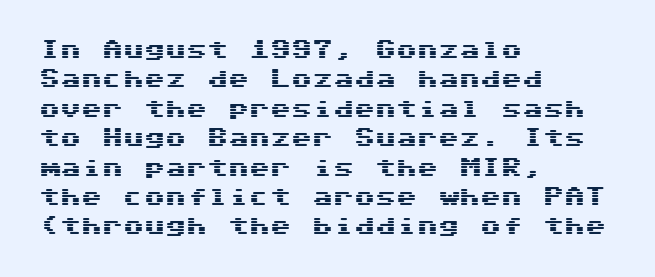
Q: Is the text italic (slanted)? A: No, it is upright.
Q: Is the text underlined? A: No.
Q: How is the paragraph aligned? A: Left-aligned.
Q: Is the spacing between letters normal or unusually wide? A: Normal.
Q: Is the spacing between lines tight, normal or loose? A: Normal.
